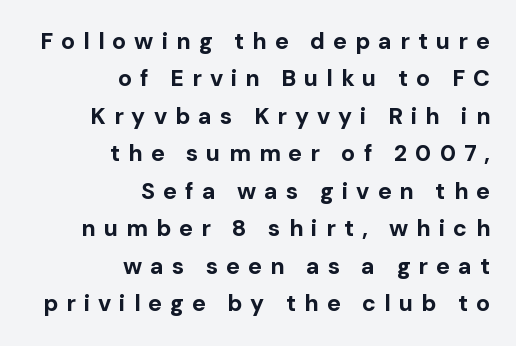
Q: Is the text bold? A: Yes.
Q: Is the text italic (slanted)? A: No, it is upright.
Q: Is the text underlined? A: No.
Q: How is the paragraph aligned? A: Right-aligned.
Q: Is the spacing between letters normal or unusually wide? A: Unusually wide.
Q: Is the spacing between lines tight, normal or loose? A: Normal.
